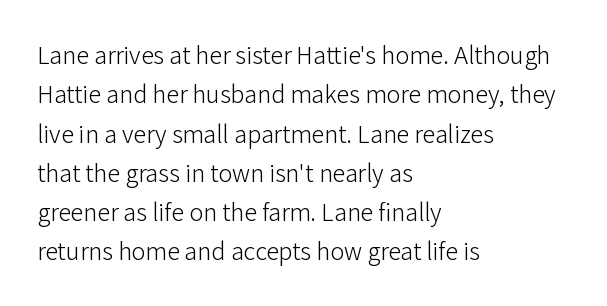
The image shows 26 px text type, upright; set left-aligned, normal line spacing (1.51x), normal letter spacing, not underlined.
